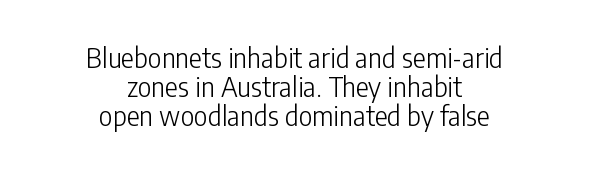
{"italic": "no", "bold": "no", "underline": "no", "align": "center", "line_spacing": "tight", "line_spacing_ratio": 1.07, "letter_spacing": "normal", "letter_spacing_em": 0.0, "glyph_px": 27}
